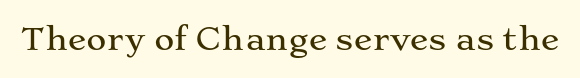
Q: Is the text italic (slanted)? A: No, it is upright.
Q: Is the typeface a serif or a sans-serif typeface? A: Serif.
Q: Is the text underlined? A: No.
Q: Is the spacing between letters normal or unusually wide? A: Normal.
Q: Width (condensed, normal, or wide)? A: Wide.
Q: Stroke contrast? A: Medium.
Q: x-height? A: Medium.
Q: Monospaced? A: No.
